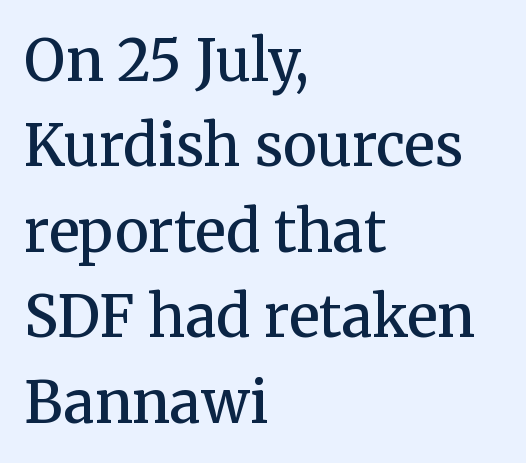
{"serif": "yes", "italic": "no", "bold": "semi", "weight": "semibold", "width": "normal", "stroke_contrast": "medium", "x_height": "medium", "monospaced": "no", "underline": "no", "align": "left", "line_spacing": "normal", "line_spacing_ratio": 1.5, "letter_spacing": "normal", "letter_spacing_em": 0.0, "glyph_px": 57}
